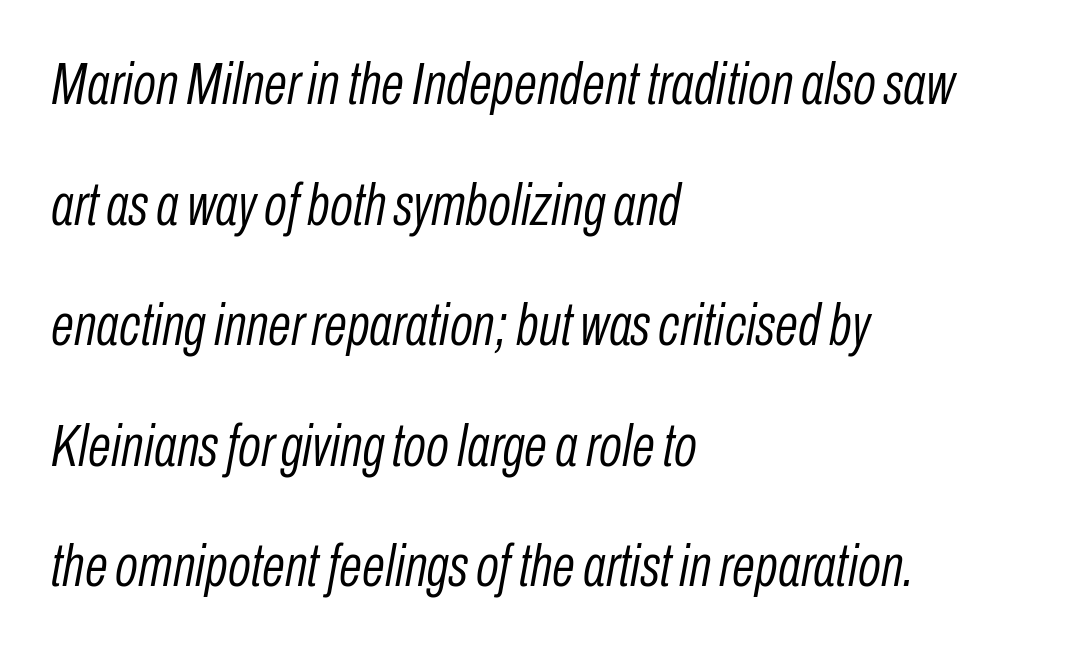
The image shows 60 px light, condensed type, italic (leaning right); set left-aligned, loose line spacing (2.01x), normal letter spacing, not underlined; low stroke contrast and a medium x-height.
